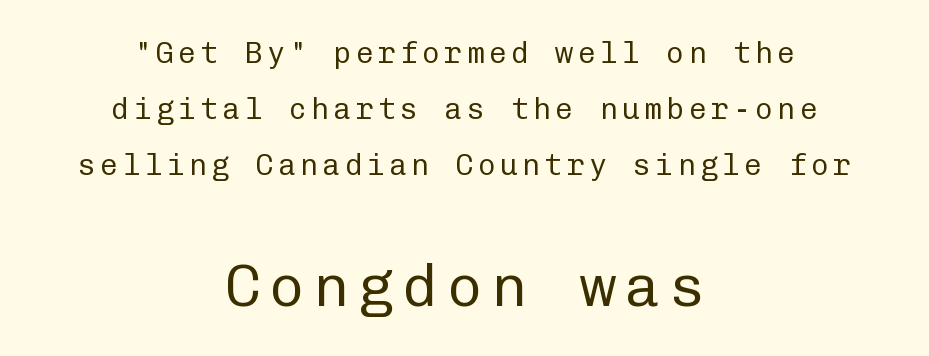
Q: Is the text bold? A: No.
Q: Is the text italic (slanted)? A: No, it is upright.
Q: Is the typeface a serif or a sans-serif typeface? A: Sans-serif.
Q: Is the text underlined? A: No.
Q: How is the paragraph aligned? A: Centered.
Q: Which block of text is set in a larger size, the first (top) or the second (bottom)? A: The second (bottom) one.
Q: Width (condensed, normal, or wide)? A: Normal.
Q: Stroke contrast? A: Low.
Q: x-height? A: Medium.
Q: Monospaced? A: Yes.
